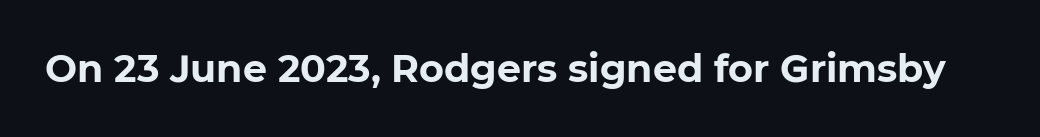
A clean baseline with only descenders dipping below it. The gaps between neighbouring characters are ordinary and unremarkable. A dark, heavy texture on the line: the type is bold. Each letter keeps its own natural width here, so spacing adapts to shape. To sum up the face: it is a sans, with no serifs.
